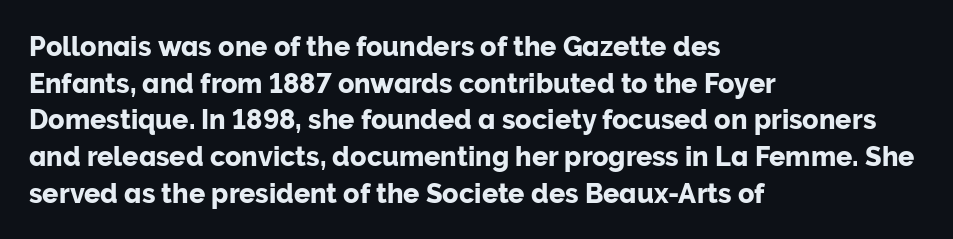
Q: Is the text italic (slanted)? A: No, it is upright.
Q: Is the text underlined? A: No.
Q: How is the paragraph aligned? A: Left-aligned.
Q: Is the spacing between letters normal or unusually wide? A: Normal.
Q: Is the spacing between lines tight, normal or loose? A: Normal.
